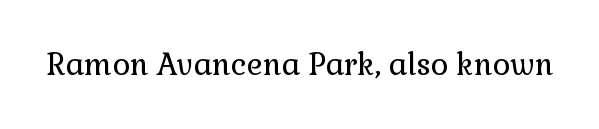
Every stem runs plumb, perpendicular to the baseline. Note the varied advance widths — an 'i' is clearly narrower than an 'm'. Check where the strokes stop: tiny serifs finish them off. Bold? No — there's no thickening of the strokes. Quick note: underline off.
